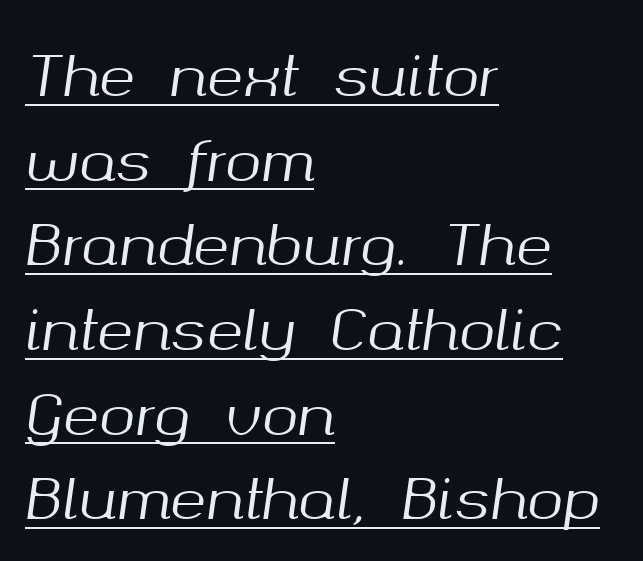
The image shows 55 px text type, italic (leaning right); set left-aligned, normal line spacing (1.54x), normal letter spacing, underlined; medium stroke contrast and a medium x-height.
